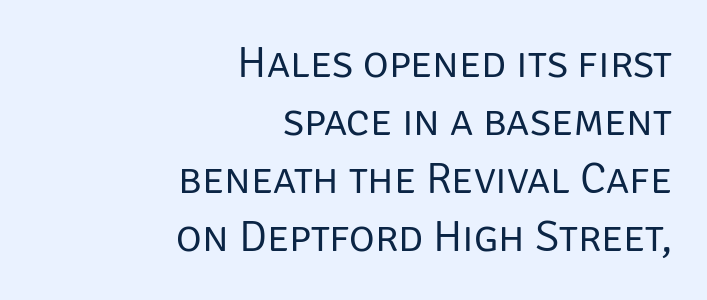
{"serif": "no", "italic": "no", "bold": "no", "weight": "regular", "width": "normal", "stroke_contrast": "low", "x_height": "large", "monospaced": "no", "underline": "no", "align": "right", "line_spacing": "normal", "line_spacing_ratio": 1.32, "letter_spacing": "normal", "letter_spacing_em": 0.0, "glyph_px": 44}
